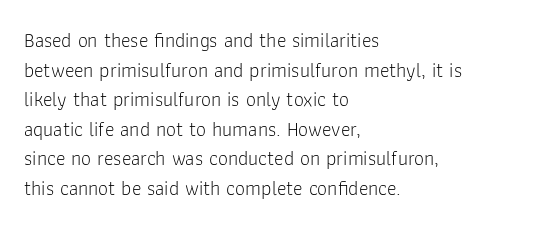
The image shows 20 px text type, upright; set left-aligned, normal line spacing (1.48x), normal letter spacing, not underlined.
